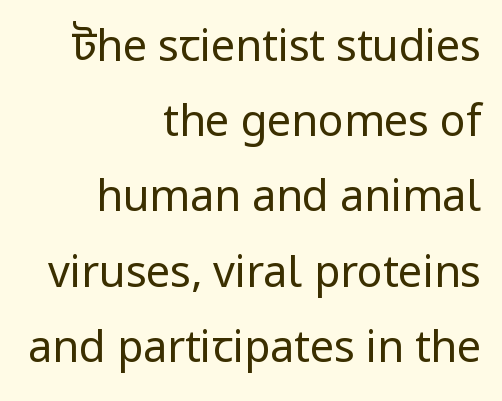
In terms of posture, this sample is upright. Each line ends at the same right margin while the left side varies. Bare-footed words on every line. Ink coverage per letter is moderate at most. The typeface chosen for these lines omits serifs.
